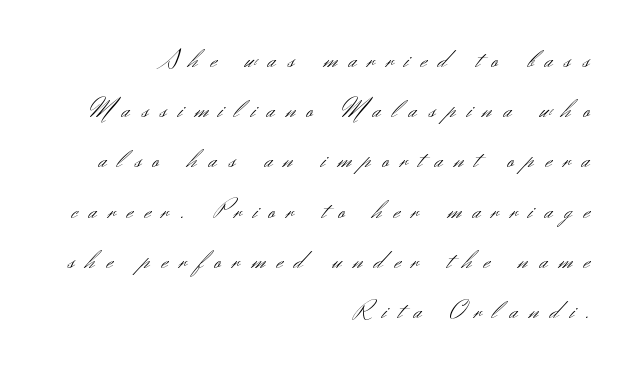
Alignment: flush right. The passage shown is not underscored anywhere. Heaviness? Minimal to ordinary, like unemphasized prose.
